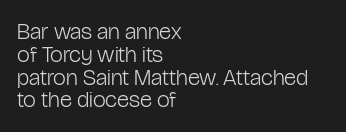
{"italic": "no", "bold": "no", "underline": "no", "align": "left", "line_spacing": "tight", "line_spacing_ratio": 0.99, "letter_spacing": "normal", "letter_spacing_em": 0.0, "glyph_px": 23}
